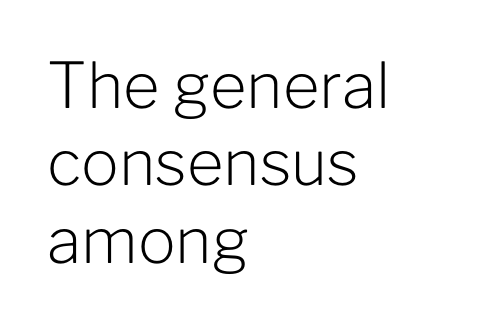
Q: Is the text bold? A: No.
Q: Is the text italic (slanted)? A: No, it is upright.
Q: Is the typeface a serif or a sans-serif typeface? A: Sans-serif.
Q: Is the text underlined? A: No.
Q: How is the paragraph aligned? A: Left-aligned.
Q: Is the spacing between letters normal or unusually wide? A: Normal.
Q: Width (condensed, normal, or wide)? A: Normal.
Q: Stroke contrast? A: Low.
Q: x-height? A: Medium.
Q: Monospaced? A: No.
